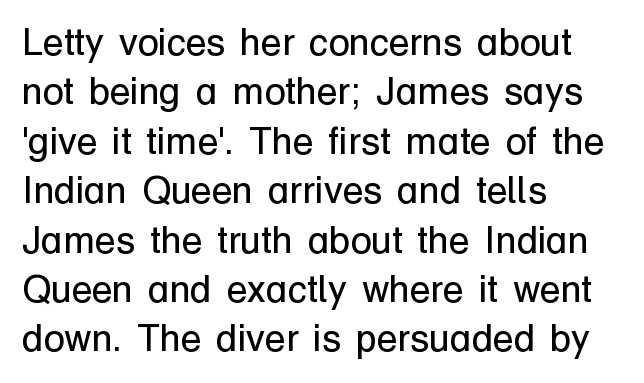
The image shows 38 px regular-weight sans-serif type, upright; set left-aligned, normal line spacing (1.3x), normal letter spacing, not underlined; low stroke contrast and a medium x-height.
